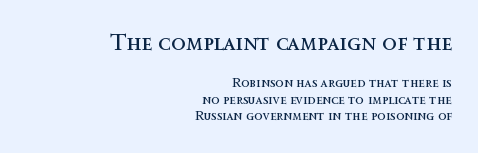
{"italic": "no", "bold": "no", "underline": "no", "align": "right", "line_spacing_ratio": 1.17, "letter_spacing": "normal", "letter_spacing_em": 0.0, "larger_block": "first", "size_ratio": 1.71, "glyph_px": 24}
